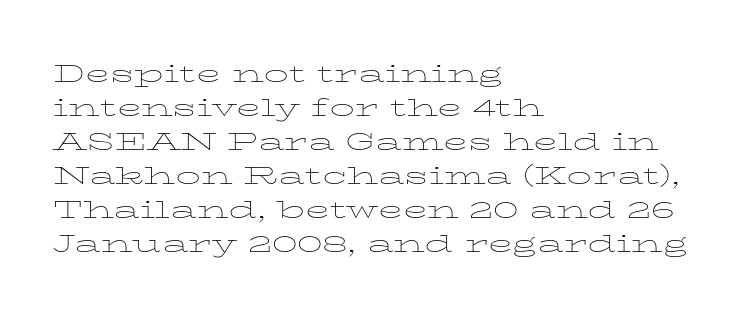
A normal amount of white space separates one row of letters from the next. Honestly, the letter spacing is just normal — you wouldn't notice it. The font's upright variant was chosen for this text. Is this a heavy cut? Hardly; it is regular or lighter. Caption: multi-line text, flush left, ragged right.
